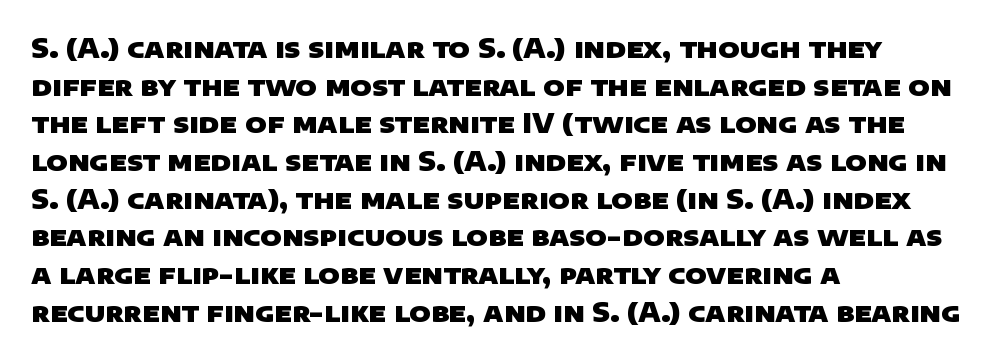
The image shows 26 px bold type; set left-aligned, normal line spacing (1.45x), normal letter spacing, not underlined.
